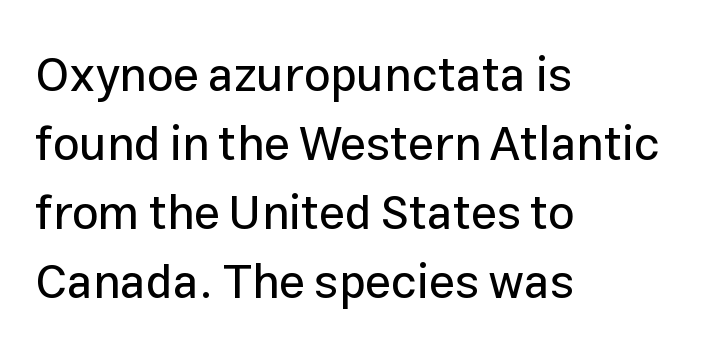
Reading down the block, your eye returns to a fixed left position each line. Descenders hang freely into open space. Compared with typical paragraphs, the rows here are spaced about the same. Do the characters align in a grid? No, the font is proportional.
